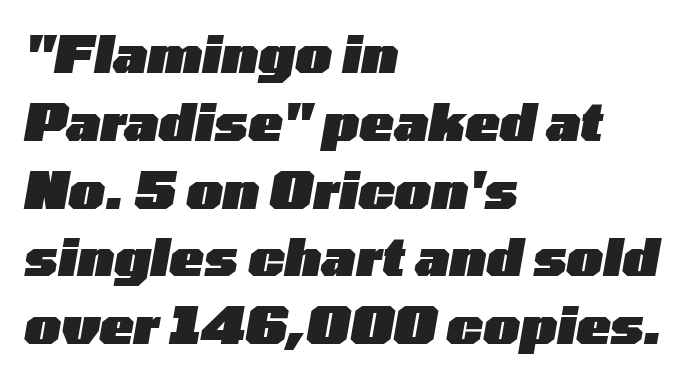
Glyph-to-glyph distance matches everyday printed text. A classic flush-left, rag-right setting is used for this passage. Every letter is thick-stroked: bold, no question. The face used here is proportionally spaced, like ordinary book or web type. Italic: yes, the glyphs are oblique. Quick note: interline space is typical.
